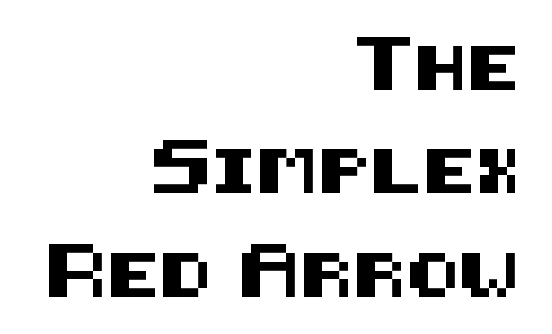
Tracking here is standard; glyphs follow each other at the usual distance. Rendered with straight, roman letterforms. The lines in this sample share a right terminus and differ only in where they begin. The passage shown stacks its lines with a broad gap.
